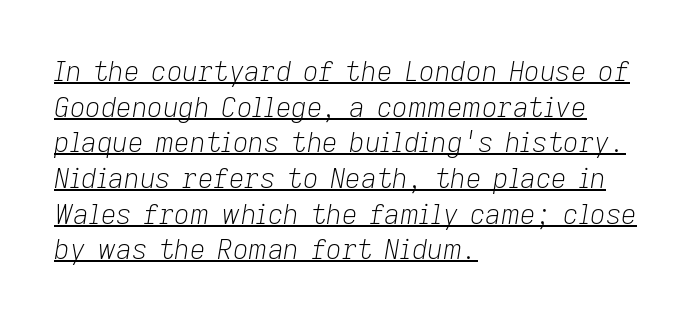
The image shows 27 px text type, italic (leaning right); set left-aligned, normal line spacing (1.32x), normal letter spacing, underlined.
